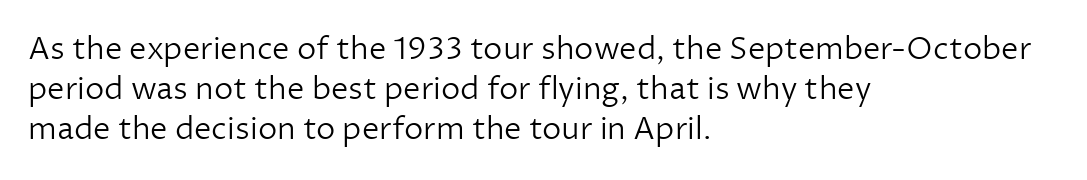
Grotesque or geometric, the face here clearly has no serifs. If you drew a ruler down the left edge, every line would touch it. This sample has the flowing, uneven cadence of proportional lettering. The area under the type is left untouched.
